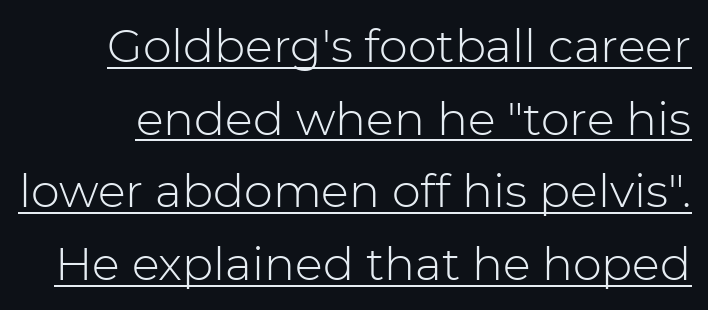
The image shows 46 px light sans-serif type, upright; set normal line spacing (1.58x), normal letter spacing, underlined; low stroke contrast and a medium x-height.
